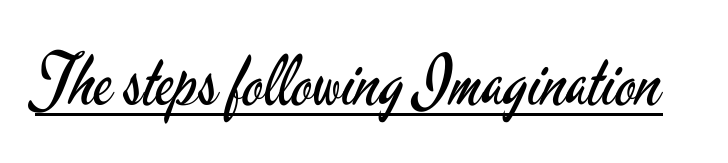
The strokes are not fattened; the text isn't bold. You can see a thin bar hugging the bottom of the glyphs. The passage shown is typed in a proportional face where columns would drift. Examine the stroke ends and you'll find no serifs.
